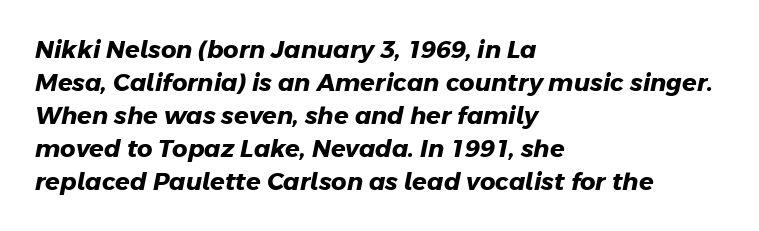
Q: Is the text bold? A: Yes.
Q: Is the text underlined? A: No.
Q: How is the paragraph aligned? A: Left-aligned.
Q: Is the spacing between letters normal or unusually wide? A: Normal.
Q: Is the spacing between lines tight, normal or loose? A: Normal.
